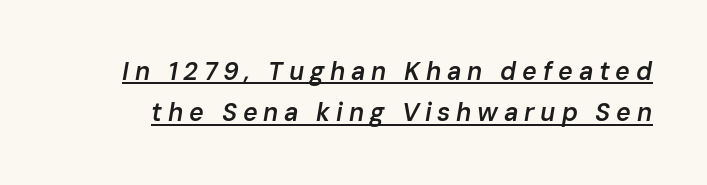
The image shows 25 px text type, italic (leaning right); set normal line spacing (1.66x), unusually wide letter spacing (+0.23 em), underlined.
